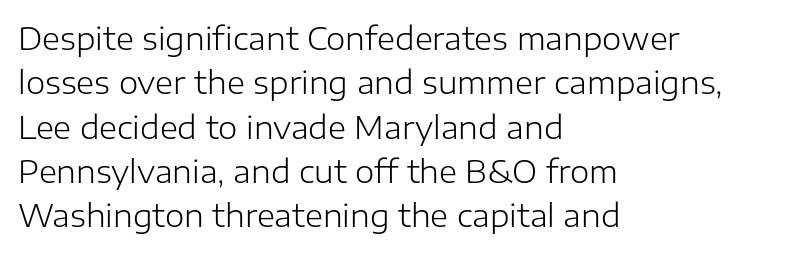
A typesetter would call this leading conventional body-copy spacing. To sum up the face: it is a sans, with no serifs. Horizontally, the lines are justified to the leading edge only. Nothing heavy about these letters — not bold at all.
